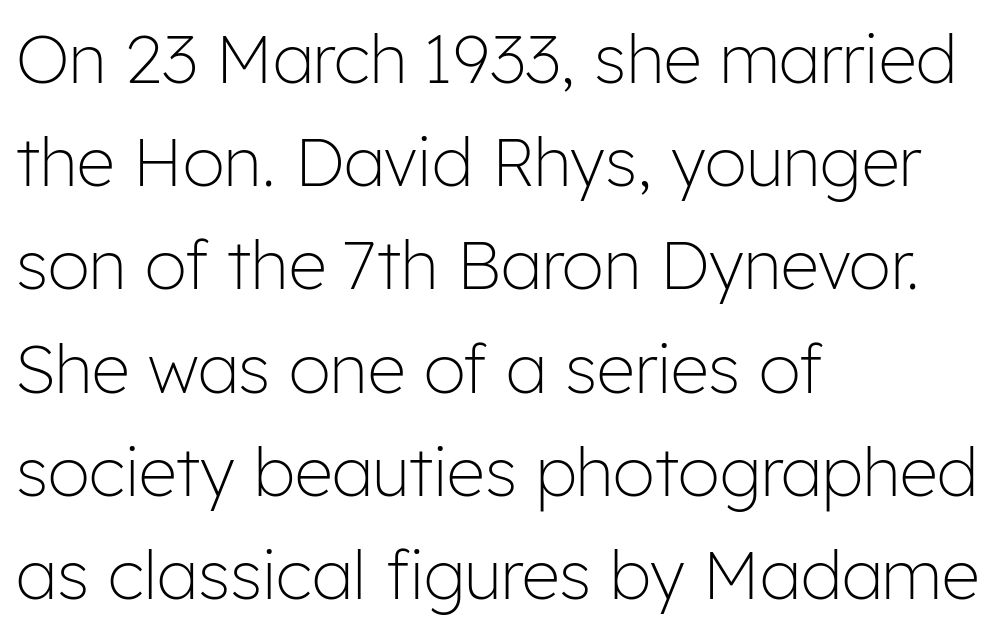
A sans-serif font was chosen for this passage. Type without underlining. Spacing verdict: proportional, widths tailored to each character. Every character sits straight up, as roman type does. The characters are drawn with everyday or finer stroke widths. Does the copy run flush right? No — it runs flush left.
